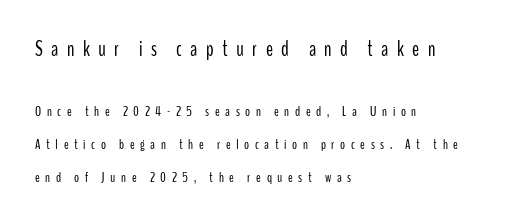
{"italic": "no", "bold": "no", "underline": "no", "align": "left", "line_spacing": "loose", "line_spacing_ratio": 2.38, "letter_spacing": "wide", "letter_spacing_em": 0.4, "larger_block": "first", "size_ratio": 1.5, "glyph_px": 21}
